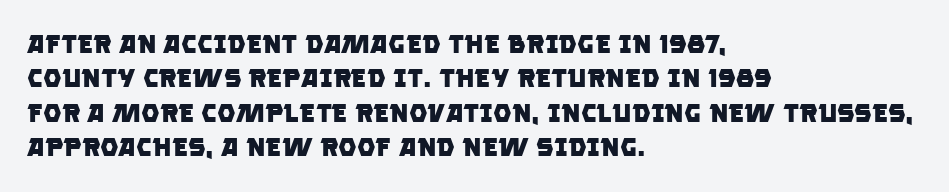
Q: Is the text bold? A: Yes.
Q: Is the text underlined? A: No.
Q: How is the paragraph aligned? A: Left-aligned.
Q: Is the spacing between letters normal or unusually wide? A: Normal.
Q: Is the spacing between lines tight, normal or loose? A: Normal.
